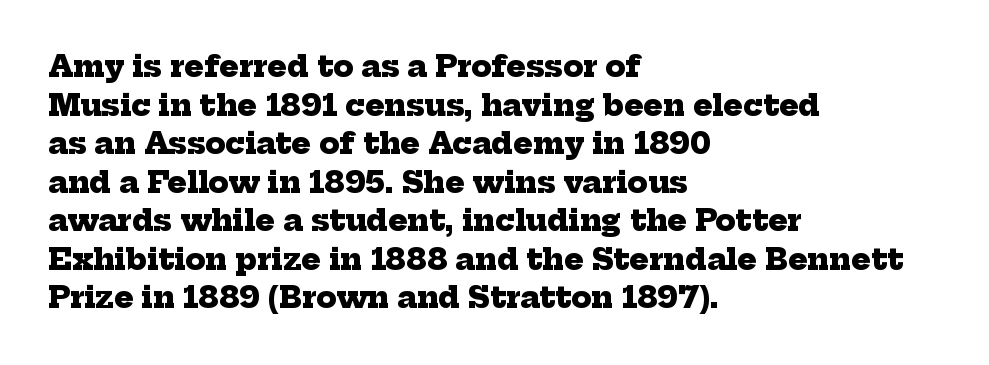
The image shows 29 px heavy serif type; set left-aligned, normal line spacing (1.33x), normal letter spacing, not underlined; low stroke contrast and a medium x-height.
